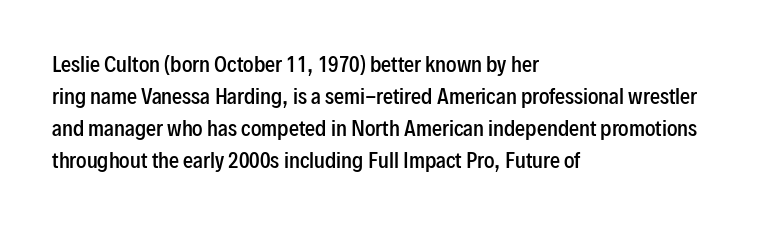
Q: Is the text bold? A: Semi-bold.
Q: Is the text italic (slanted)? A: No, it is upright.
Q: Is the text underlined? A: No.
Q: How is the paragraph aligned? A: Left-aligned.
Q: Is the spacing between letters normal or unusually wide? A: Normal.
Q: Is the spacing between lines tight, normal or loose? A: Normal.
